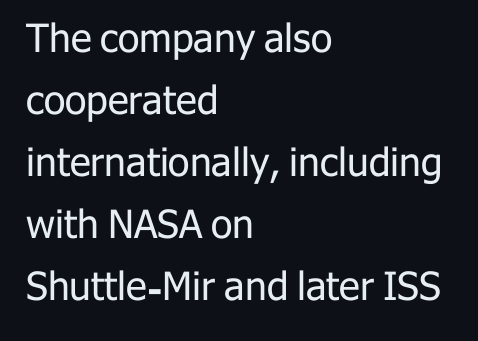
The face used here is a sans, in the tradition of grotesques and geometrics. If you measured baseline to baseline, you'd find a middling distance. Is the letter spacing exaggerated? No — it looks like the ordinary default. The font's upright variant was chosen for this text. Teacher's note: observe the even left margin — that is flush-left alignment. Weight: regular or lighter.
